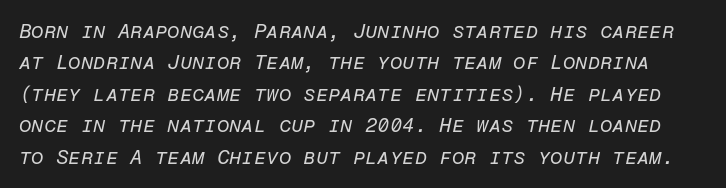
The passage shown is not underscored anywhere. The strokes carry an ordinary text weight at most. Characters follow at the spacing the type designer built in. Leading matches the norm, producing a regular column. Italic: yes, the glyphs are oblique.
